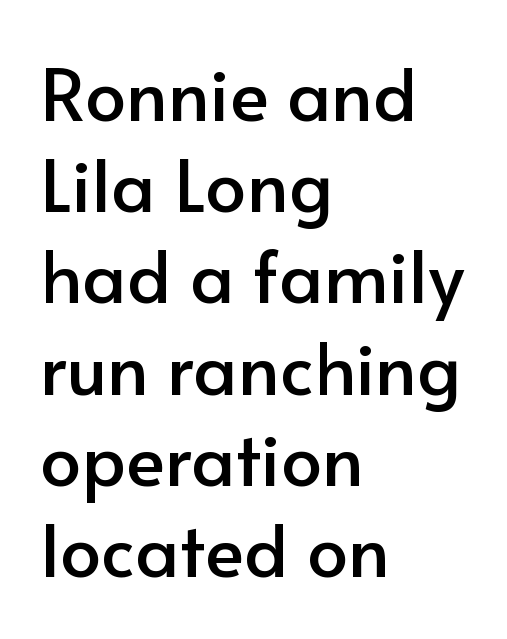
Q: Is the text italic (slanted)? A: No, it is upright.
Q: Is the typeface a serif or a sans-serif typeface? A: Sans-serif.
Q: Is the text underlined? A: No.
Q: How is the paragraph aligned? A: Left-aligned.
Q: Is the spacing between letters normal or unusually wide? A: Normal.
Q: Is the spacing between lines tight, normal or loose? A: Normal.
Q: Width (condensed, normal, or wide)? A: Normal.
Q: Stroke contrast? A: Low.
Q: x-height? A: Small.
Q: Monospaced? A: No.
